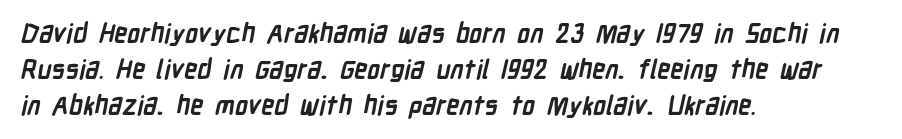
Q: Is the text bold? A: Yes.
Q: Is the text underlined? A: No.
Q: How is the paragraph aligned? A: Left-aligned.
Q: Is the spacing between letters normal or unusually wide? A: Normal.
Q: Is the spacing between lines tight, normal or loose? A: Normal.
